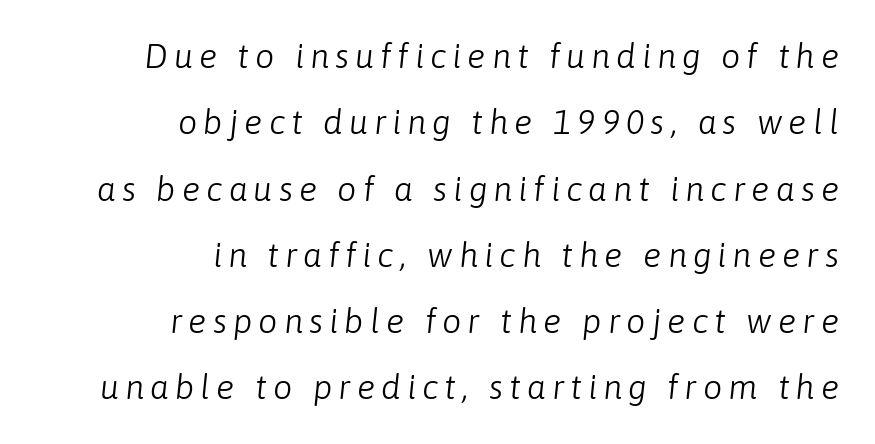
An italicized treatment has been applied to the whole sample. Proportional: the letters do not fall into vertical columns. Beneath every word, the page is bare. Compared with a flush-left layout, this one pins lines to the opposite, right side. What's the leading like? Stretched, with rows far apart. The characters are drawn with everyday or finer stroke widths.
